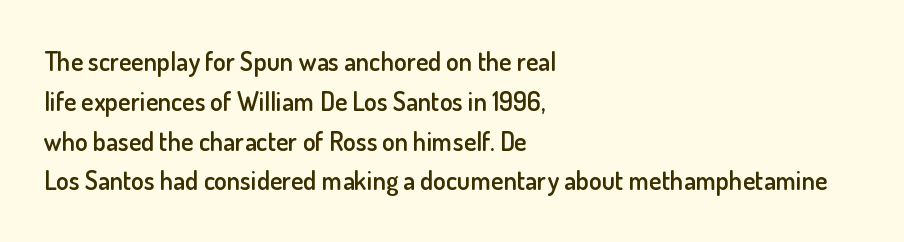
{"italic": "no", "bold": "semi", "underline": "no", "align": "left", "line_spacing": "normal", "line_spacing_ratio": 1.53, "letter_spacing": "normal", "letter_spacing_em": 0.0, "glyph_px": 26}
